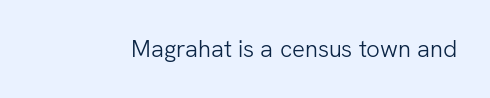
Q: Is the text bold? A: No.
Q: Is the text italic (slanted)? A: No, it is upright.
Q: Is the text underlined? A: No.
Q: Is the spacing between letters normal or unusually wide? A: Normal.
